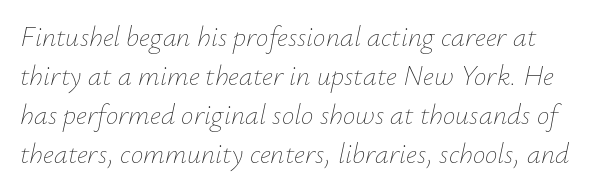
Q: Is the text bold? A: No.
Q: Is the text italic (slanted)? A: Yes, it leans right by about 12 degrees.
Q: Is the text underlined? A: No.
Q: Is the spacing between letters normal or unusually wide? A: Normal.
Q: Is the spacing between lines tight, normal or loose? A: Normal.
Q: Width (condensed, normal, or wide)? A: Normal.
Q: Stroke contrast? A: Low.
Q: x-height? A: Small.
Q: Monospaced? A: No.
